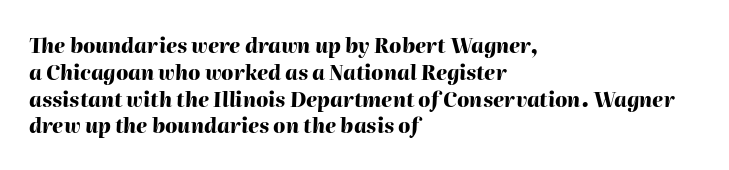
The image shows 20 px bold type, italic (leaning right); set left-aligned, normal line spacing (1.34x), normal letter spacing, not underlined.
